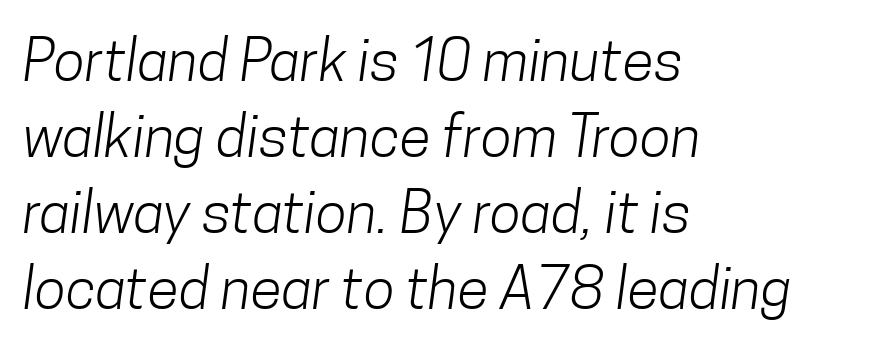
The passage shown is not underscored anywhere. Is this a heavy cut? Hardly; it is regular or lighter. Notice how descenders clear the ascenders below comfortably — that's standard leading. What stands out about the letter spacing? Nothing — it is the standard amount.
